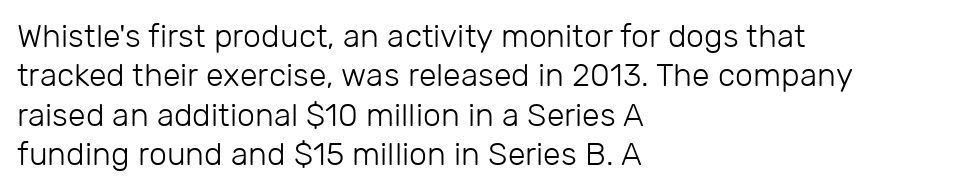
The image shows 32 px light sans-serif type, upright; set left-aligned, line spacing 1.23x, normal letter spacing, not underlined; low stroke contrast and a medium x-height.
